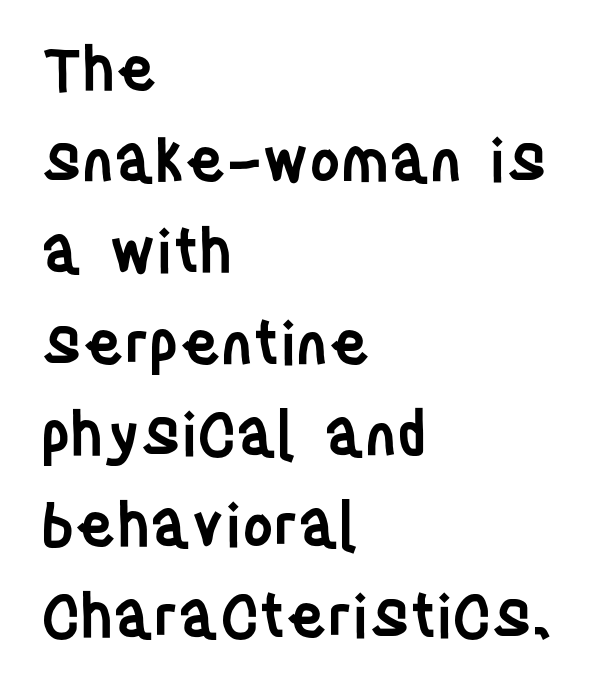
The image shows 60 px semibold, condensed sans-serif type, upright; set left-aligned, normal line spacing (1.52x), normal letter spacing, not underlined; low stroke contrast and a large x-height.
